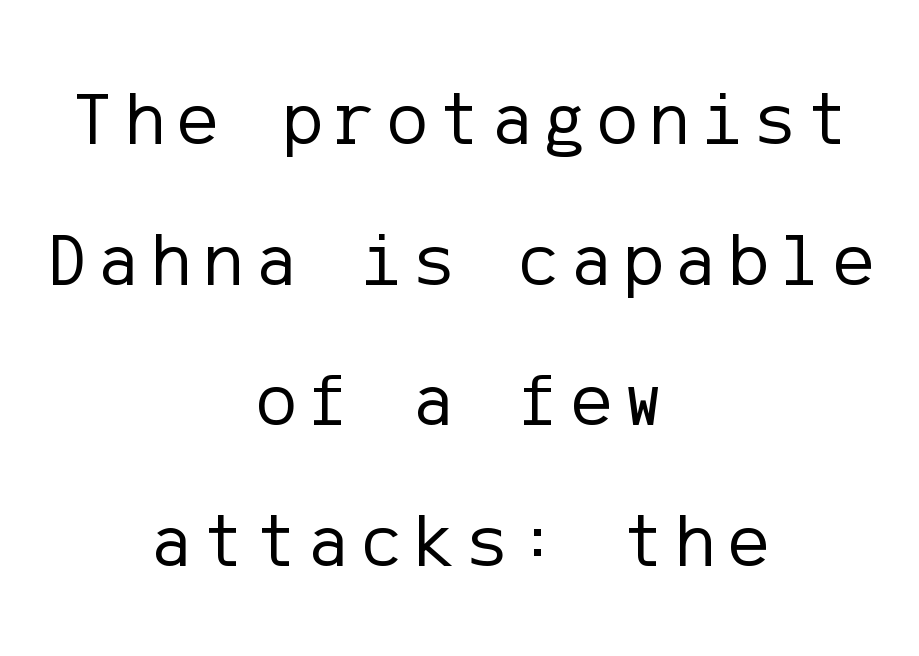
{"serif": "no", "italic": "no", "bold": "no", "weight": "regular", "width": "normal", "stroke_contrast": "low", "x_height": "medium", "underline": "no", "align": "center", "line_spacing_ratio": 1.85, "glyph_px": 76}
